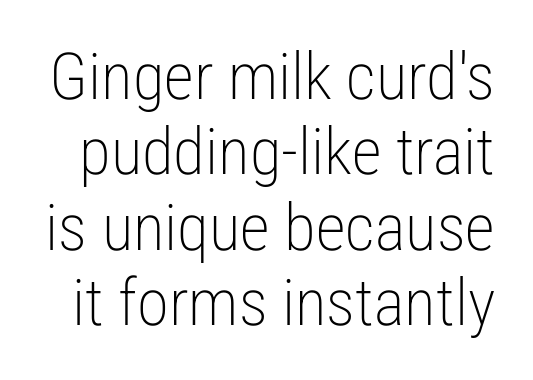
{"serif": "no", "italic": "no", "bold": "no", "weight": "light", "width": "condensed", "stroke_contrast": "low", "x_height": "medium", "monospaced": "no", "underline": "no", "line_spacing_ratio": 1.16, "letter_spacing": "normal", "letter_spacing_em": 0.0, "glyph_px": 65}
